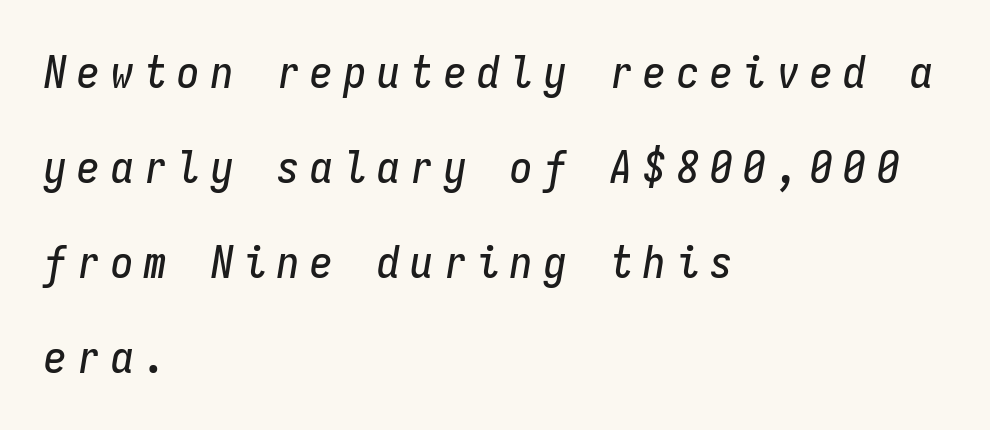
Q: Is the text italic (slanted)? A: Yes, it leans right by about 9 degrees.
Q: Is the text underlined? A: No.
Q: How is the paragraph aligned? A: Left-aligned.
Q: Is the spacing between letters normal or unusually wide? A: Unusually wide.
Q: Is the spacing between lines tight, normal or loose? A: Loose.
Q: Width (condensed, normal, or wide)? A: Condensed.
Q: Stroke contrast? A: Low.
Q: x-height? A: Medium.
Q: Monospaced? A: Yes.
